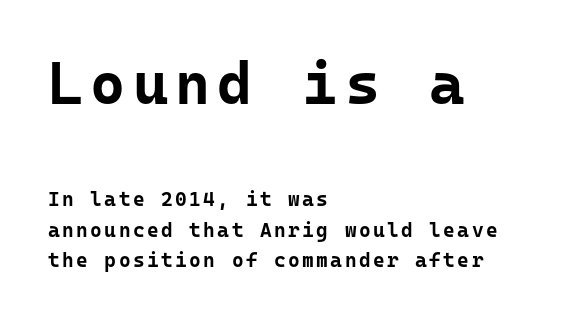
The image shows 60 px bold sans-serif type, upright, monospaced; set left-aligned, normal line spacing (1.52x), not underlined; the first (top) block is 3.0x larger; low stroke contrast and a medium x-height.
